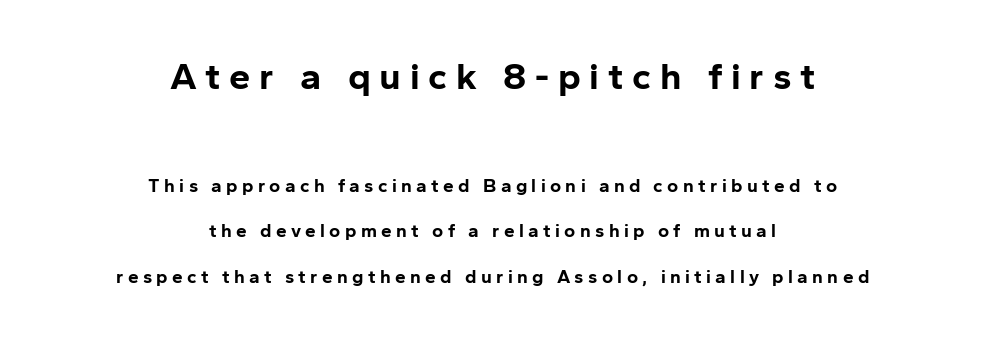
Nope, no serifs anywhere on these letters. Loose tracking; the words dissolve into strings of separated letters. Tall strokes in this sample are plumb rather than angled. The typesetting leans heavy: a genuine bold. What's the leading like? Stretched, with rows far apart.
